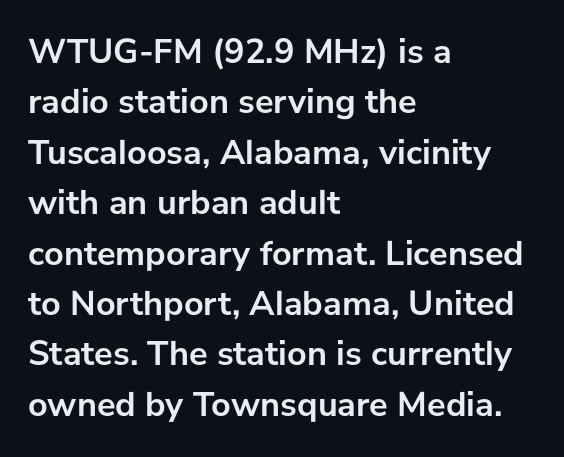
The image shows 35 px semibold sans-serif type, upright; set left-aligned, normal line spacing (1.44x), normal letter spacing, not underlined; low stroke contrast and a medium x-height.
